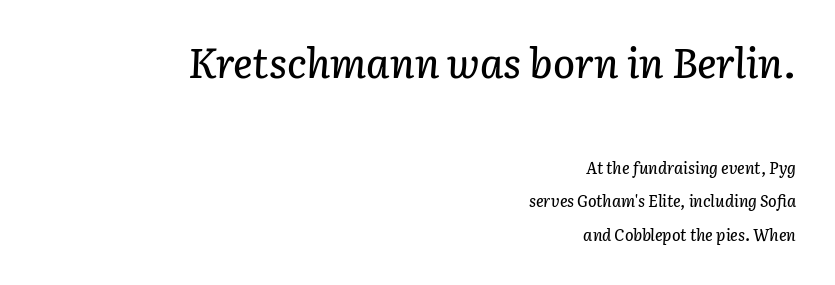
{"italic": "yes", "lean": "right", "slant_degrees": 3, "width": "normal", "stroke_contrast": "low", "x_height": "medium", "monospaced": "no", "underline": "no", "align": "right", "line_spacing": "loose", "line_spacing_ratio": 2.1, "letter_spacing": "normal", "letter_spacing_em": 0.0, "larger_block": "first", "size_ratio": 2.56, "glyph_px": 41}
